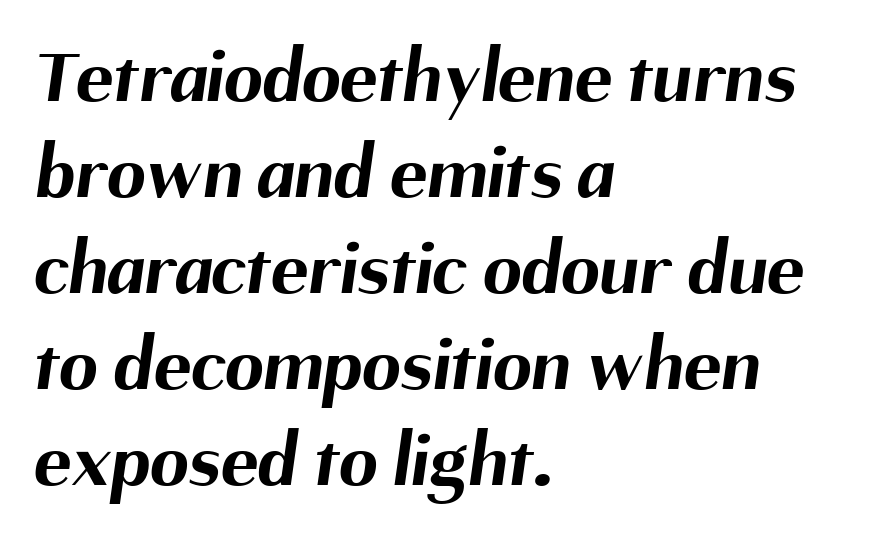
The image shows 78 px bold sans-serif type; set left-aligned, line spacing 1.23x, normal letter spacing, not underlined; medium stroke contrast and a medium x-height.
